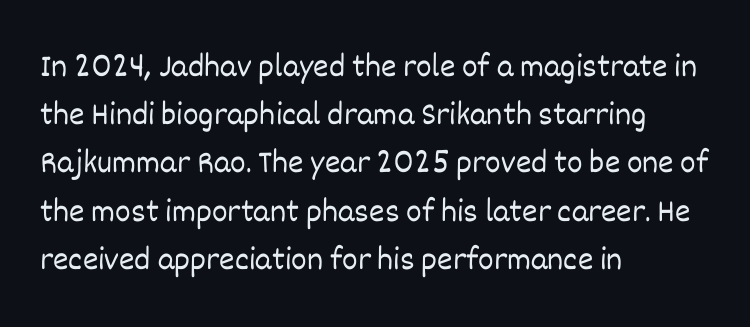
{"italic": "no", "bold": "no", "weight": "light", "width": "normal", "stroke_contrast": "low", "x_height": "large", "monospaced": "no", "underline": "no", "align": "left", "line_spacing": "normal", "line_spacing_ratio": 1.46, "letter_spacing": "normal", "letter_spacing_em": 0.0, "glyph_px": 33}
